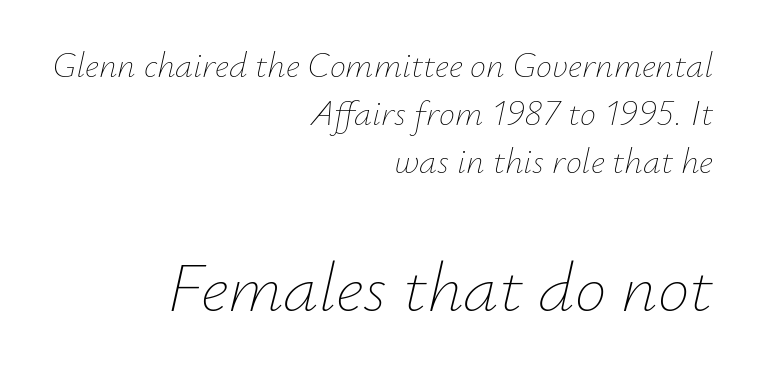
{"italic": "yes", "lean": "right", "slant_degrees": 12, "bold": "no", "weight": "thin", "width": "normal", "stroke_contrast": "low", "x_height": "small", "monospaced": "no", "underline": "no", "align": "right", "line_spacing": "normal", "line_spacing_ratio": 1.34, "letter_spacing": "normal", "letter_spacing_em": 0.0, "larger_block": "second", "size_ratio": 1.97, "glyph_px": 71}
